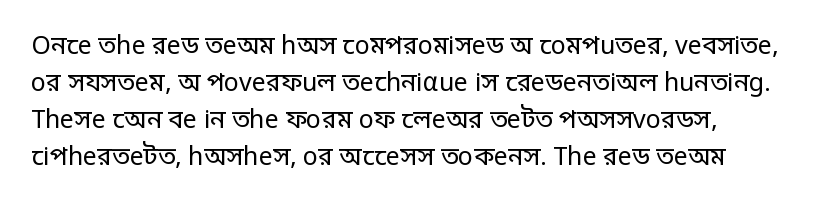
Q: Is the text bold? A: No.
Q: Is the text italic (slanted)? A: No, it is upright.
Q: Is the text underlined? A: No.
Q: Is the spacing between letters normal or unusually wide? A: Normal.
Q: Is the spacing between lines tight, normal or loose? A: Normal.
